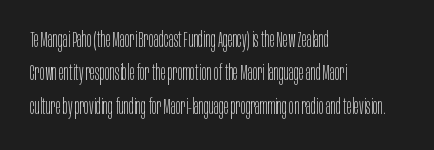
Q: Is the text bold? A: No.
Q: Is the text italic (slanted)? A: No, it is upright.
Q: Is the text underlined? A: No.
Q: How is the paragraph aligned? A: Left-aligned.
Q: Is the spacing between letters normal or unusually wide? A: Normal.
Q: Is the spacing between lines tight, normal or loose? A: Normal.
